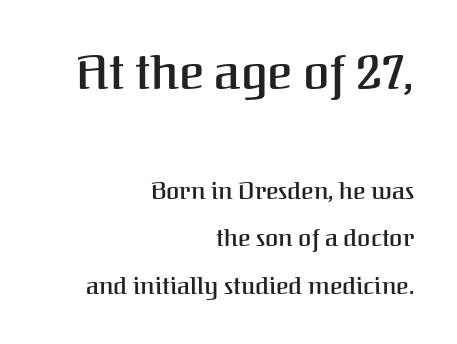
Looks like regular typesetting: each glyph gets only the width it needs. Upright lettering throughout. Beneath every word, the page is bare. Whoever set this chose breathing room over compactness in the vertical rhythm.
